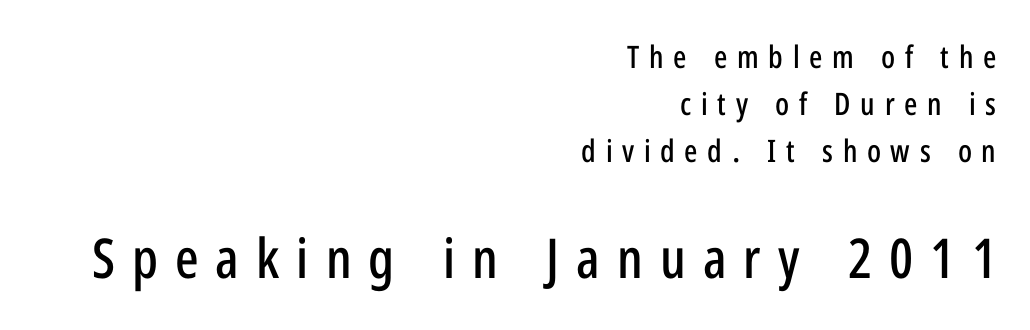
Q: Is the text italic (slanted)? A: No, it is upright.
Q: Is the typeface a serif or a sans-serif typeface? A: Sans-serif.
Q: Is the text underlined? A: No.
Q: How is the paragraph aligned? A: Right-aligned.
Q: Is the spacing between letters normal or unusually wide? A: Unusually wide.
Q: Is the spacing between lines tight, normal or loose? A: Normal.
Q: Which block of text is set in a larger size, the first (top) or the second (bottom)? A: The second (bottom) one.
Q: Width (condensed, normal, or wide)? A: Condensed.
Q: Stroke contrast? A: Low.
Q: x-height? A: Medium.
Q: Monospaced? A: No.
